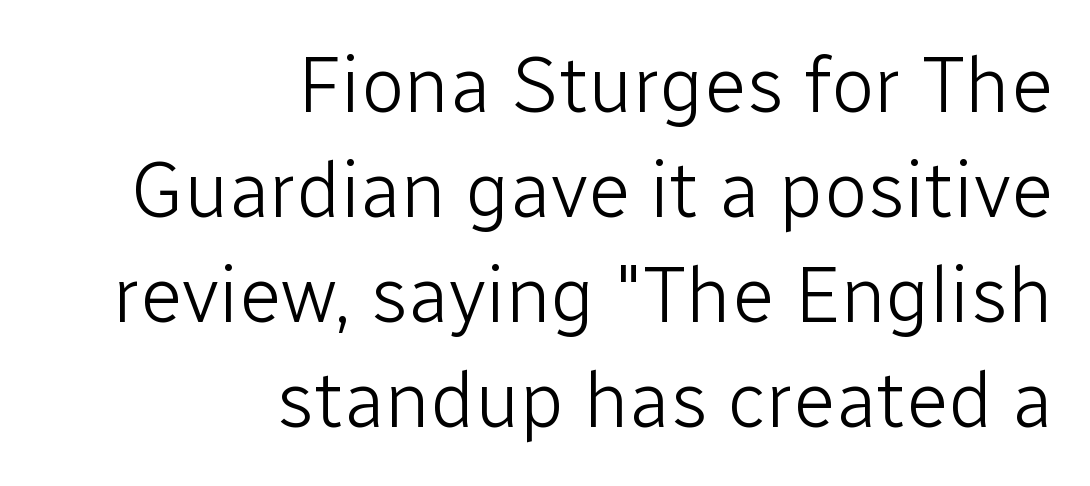
{"serif": "no", "italic": "no", "bold": "no", "weight": "light", "width": "normal", "stroke_contrast": "low", "x_height": "medium", "monospaced": "no", "underline": "no", "align": "right", "line_spacing": "normal", "line_spacing_ratio": 1.33, "letter_spacing": "normal", "letter_spacing_em": 0.0, "glyph_px": 79}
